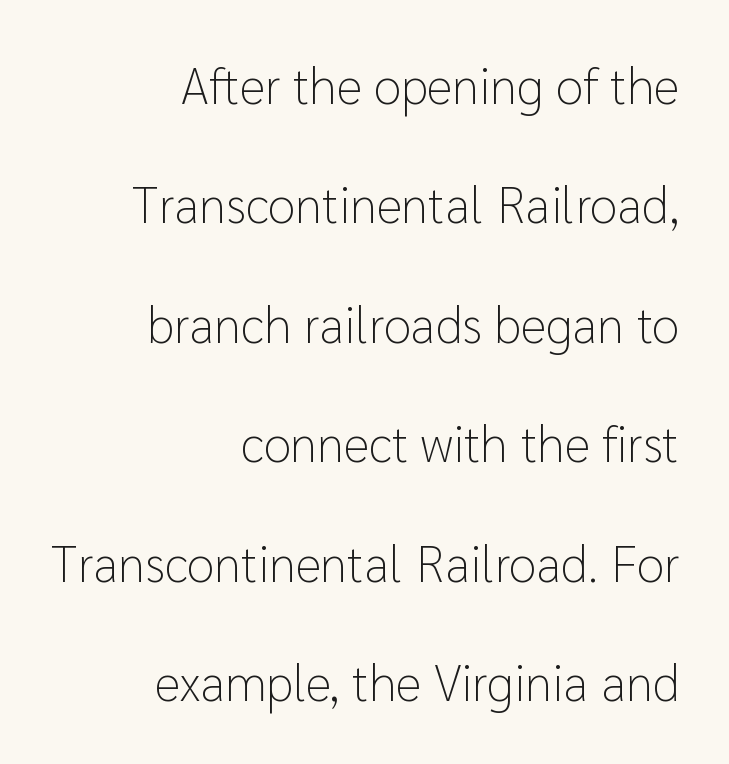
Only glyphs here, with clear space below each row. Does the copy run flush right? Yes — the right margin is perfectly even. The gaps between neighbouring characters are ordinary and unremarkable. The rendering shows plain stroke endings on the letterforms — a sans-serif design. Does the lettering tilt? It doesn't — this is upright. Caption: face not bold, strokes unweighted.
